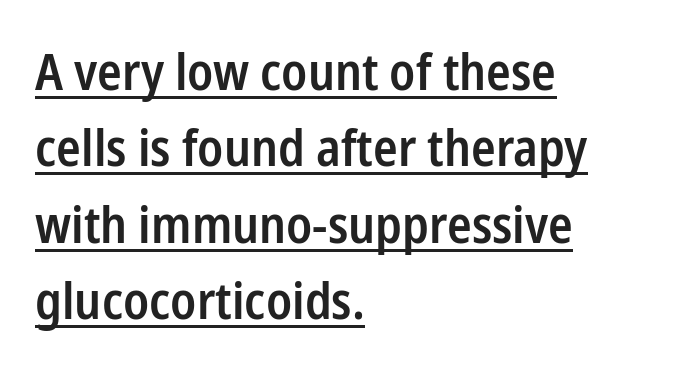
The rendering keeps characters at their native spacing. Think of a printed novel: that variable character pitch is what you see here. Layout note: lines flush left. Underlining? Definitely there. Ordinary non-slanted type is in use.
